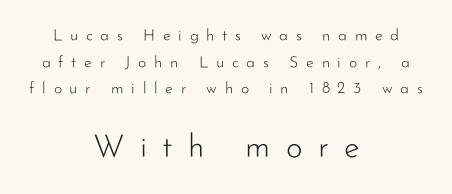
The passage shown stacks its lines at a standard gap. Is the lower block the larger one? Yes — the lower block carries the bigger type. Weight class: somewhere from thin through regular. Italic: no, the glyphs are upright roman. Between one letter and the next there's a generous, obvious gap. The rendering positions every line midway between the sides.
